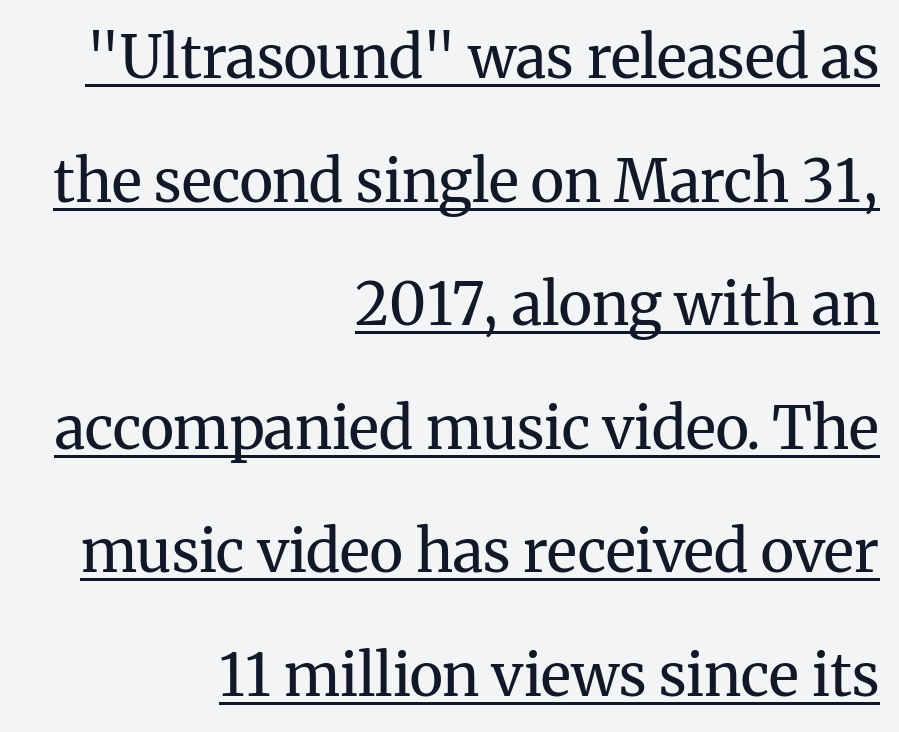
Letter spacing: default. Note the varied advance widths — an 'i' is clearly narrower than an 'm'. Does a line run under the words? Yes, clearly. Every row of glyphs terminates at an identical x-position on the right. A typesetter would label this face a serif.
